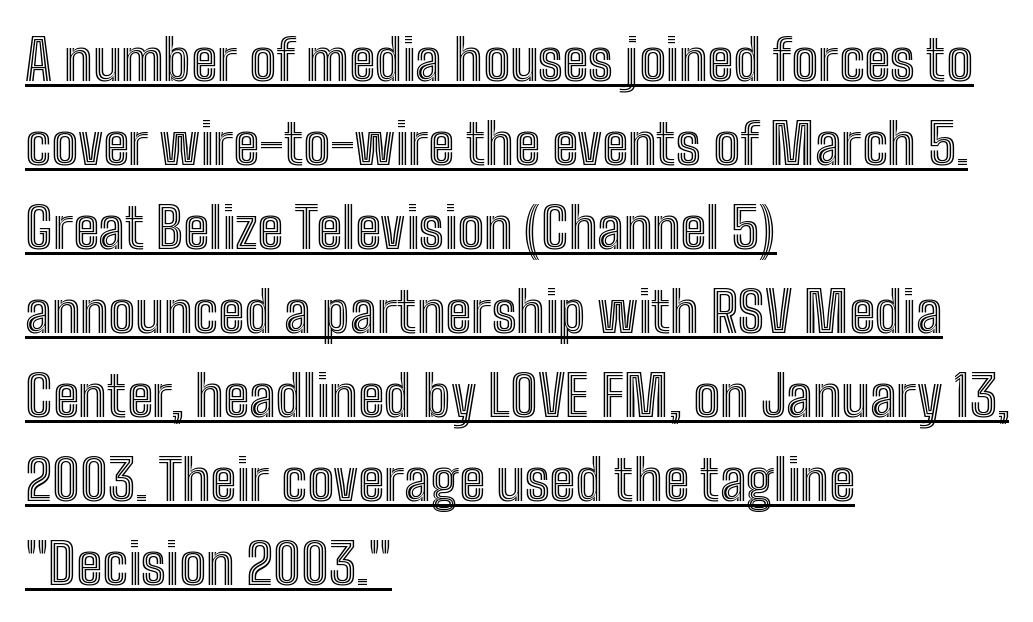
The image shows 56 px condensed type, upright; set left-aligned, normal line spacing (1.5x), normal letter spacing, underlined; a medium x-height.
